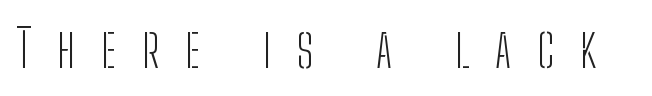
The image shows 52 px light, condensed sans-serif type, upright; set unusually wide letter spacing (+0.5 em), not underlined; low stroke contrast and a medium x-height.
